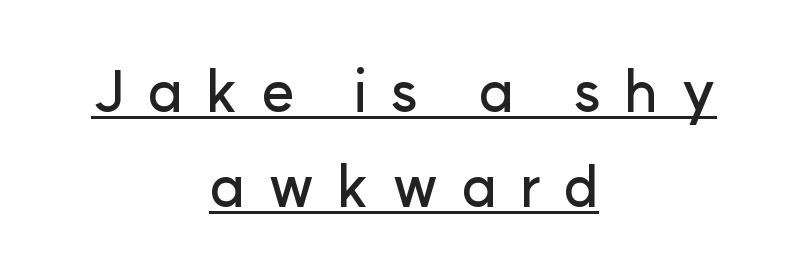
{"serif": "no", "italic": "no", "width": "normal", "stroke_contrast": "low", "x_height": "medium", "monospaced": "no", "underline": "yes", "align": "center", "line_spacing": "normal", "line_spacing_ratio": 1.67, "letter_spacing": "wide", "letter_spacing_em": 0.4, "glyph_px": 57}
